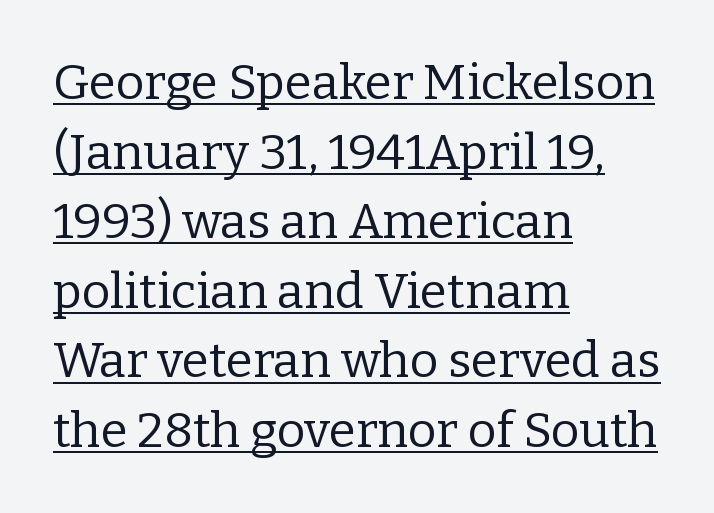
{"serif": "yes", "italic": "no", "bold": "no", "weight": "regular", "width": "normal", "stroke_contrast": "low", "x_height": "medium", "monospaced": "no", "underline": "yes", "align": "left", "line_spacing": "normal", "line_spacing_ratio": 1.42, "letter_spacing": "normal", "letter_spacing_em": 0.0, "glyph_px": 49}
